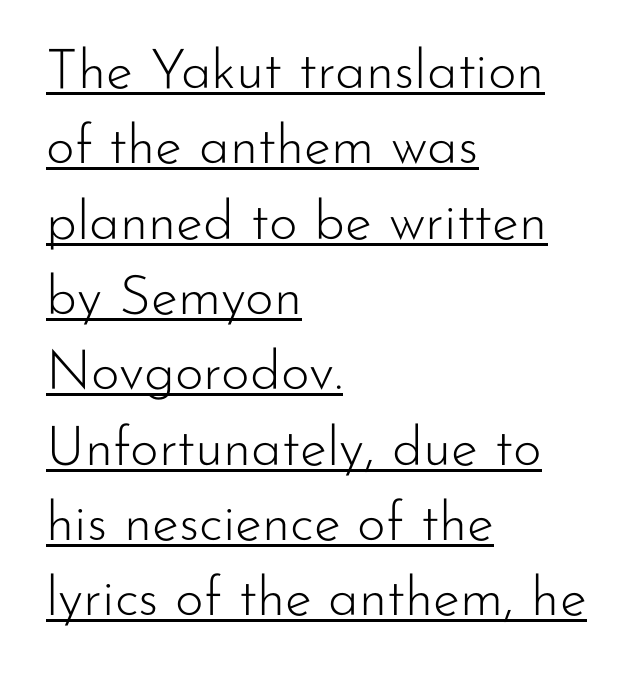
Q: Is the text bold? A: No.
Q: Is the text italic (slanted)? A: No, it is upright.
Q: Is the typeface a serif or a sans-serif typeface? A: Sans-serif.
Q: Is the text underlined? A: Yes.
Q: How is the paragraph aligned? A: Left-aligned.
Q: Is the spacing between letters normal or unusually wide? A: Normal.
Q: Is the spacing between lines tight, normal or loose? A: Normal.
Q: Width (condensed, normal, or wide)? A: Normal.
Q: Stroke contrast? A: Low.
Q: x-height? A: Small.
Q: Monospaced? A: No.
